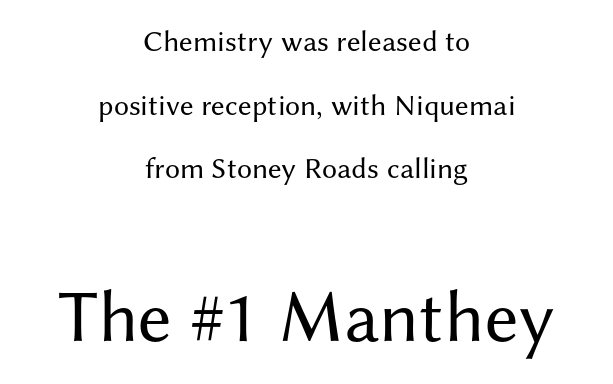
Horizontally, the lines are justified to the midpoint only. Weight: in the light-to-regular range. The face used here is proportionally spaced, like ordinary book or web type. Serifs: no, the terminals of the letterforms are clean. The words here are not underlined.
